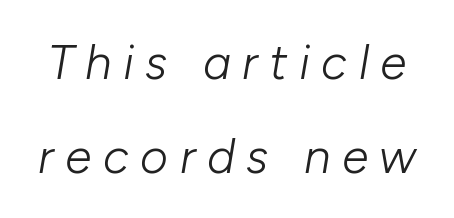
The image shows 48 px light type, italic (leaning right); set loose line spacing (1.95x), unusually wide letter spacing (+0.24 em), not underlined; low stroke contrast and a medium x-height.
